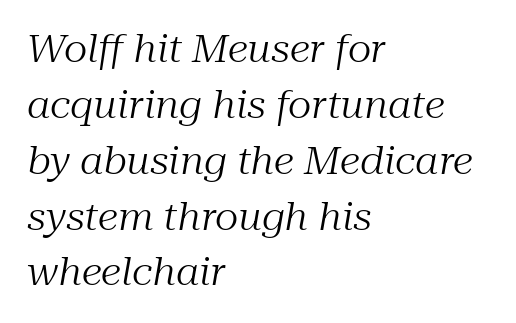
Q: Is the text bold? A: No.
Q: Is the text italic (slanted)? A: Yes, it leans right by about 10 degrees.
Q: Is the typeface a serif or a sans-serif typeface? A: Serif.
Q: Is the text underlined? A: No.
Q: How is the paragraph aligned? A: Left-aligned.
Q: Is the spacing between letters normal or unusually wide? A: Normal.
Q: Is the spacing between lines tight, normal or loose? A: Normal.
Q: Width (condensed, normal, or wide)? A: Normal.
Q: Stroke contrast? A: Medium.
Q: x-height? A: Medium.
Q: Monospaced? A: No.
